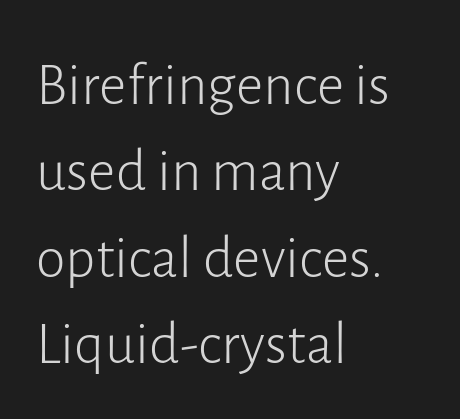
The image shows 60 px light sans-serif type, upright; set left-aligned, normal line spacing (1.44x), normal letter spacing, not underlined; low stroke contrast and a medium x-height.
